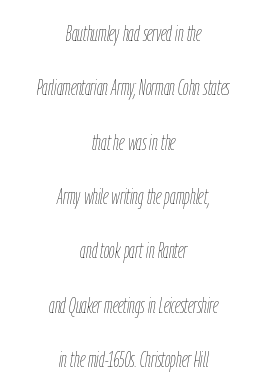
Q: Is the text bold? A: No.
Q: Is the text italic (slanted)? A: Yes, it leans right by about 9 degrees.
Q: Is the text underlined? A: No.
Q: How is the paragraph aligned? A: Centered.
Q: Is the spacing between letters normal or unusually wide? A: Normal.
Q: Is the spacing between lines tight, normal or loose? A: Loose.
